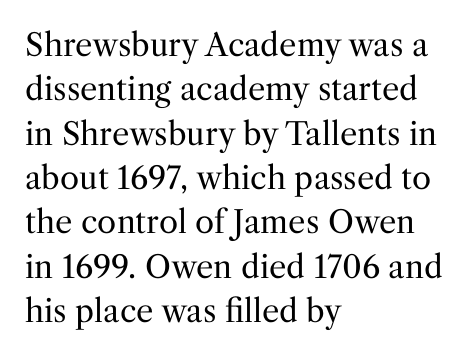
{"serif": "yes", "italic": "no", "bold": "no", "weight": "regular", "width": "normal", "stroke_contrast": "medium", "x_height": "medium", "monospaced": "no", "underline": "no", "align": "left", "line_spacing": "normal", "line_spacing_ratio": 1.43, "letter_spacing": "normal", "letter_spacing_em": 0.0, "glyph_px": 31}
